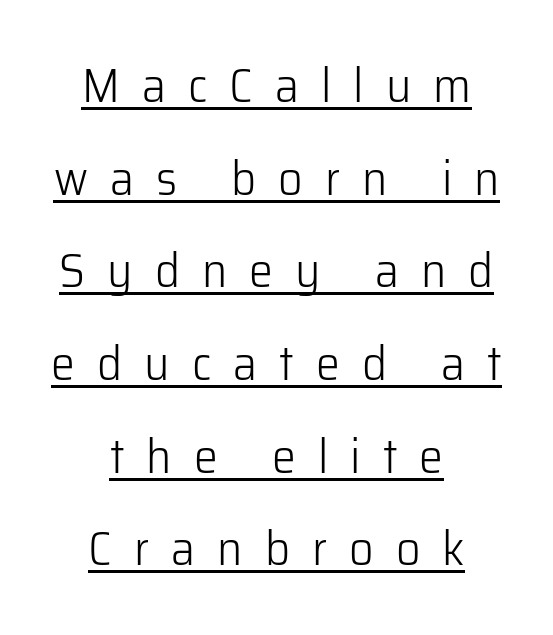
{"serif": "no", "italic": "no", "bold": "no", "weight": "light", "width": "normal", "stroke_contrast": "low", "x_height": "medium", "monospaced": "no", "underline": "yes", "align": "center", "line_spacing": "loose", "line_spacing_ratio": 1.93, "letter_spacing": "wide", "letter_spacing_em": 0.46, "glyph_px": 48}
